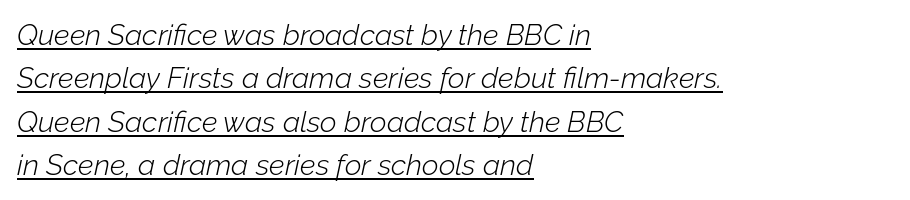
{"italic": "yes", "lean": "right", "slant_degrees": 12, "bold": "no", "weight": "light", "width": "normal", "stroke_contrast": "low", "x_height": "medium", "monospaced": "no", "underline": "yes", "align": "left", "line_spacing": "normal", "line_spacing_ratio": 1.5, "letter_spacing": "normal", "letter_spacing_em": 0.0, "glyph_px": 29}
